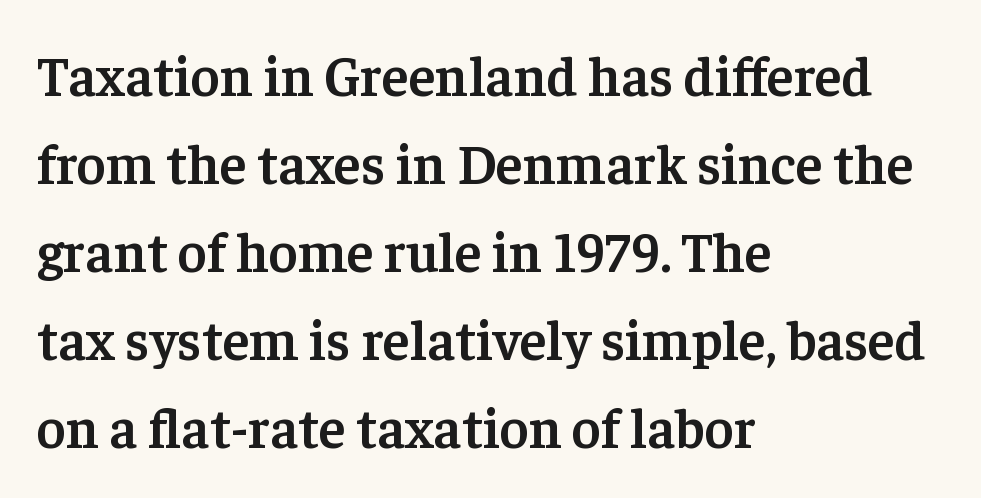
Q: Is the text bold? A: Semi-bold.
Q: Is the text italic (slanted)? A: No, it is upright.
Q: Is the typeface a serif or a sans-serif typeface? A: Serif.
Q: Is the text underlined? A: No.
Q: How is the paragraph aligned? A: Left-aligned.
Q: Is the spacing between letters normal or unusually wide? A: Normal.
Q: Is the spacing between lines tight, normal or loose? A: Normal.
Q: Width (condensed, normal, or wide)? A: Normal.
Q: Stroke contrast? A: Low.
Q: x-height? A: Medium.
Q: Monospaced? A: No.
